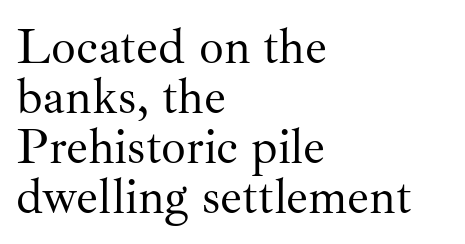
{"serif": "yes", "italic": "no", "bold": "no", "weight": "regular", "width": "normal", "stroke_contrast": "medium", "x_height": "small", "monospaced": "no", "underline": "no", "align": "left", "line_spacing": "tight", "line_spacing_ratio": 1.02, "letter_spacing": "normal", "letter_spacing_em": 0.0, "glyph_px": 49}
